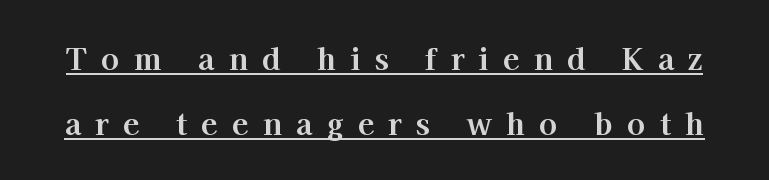
The passage shown is typed in a proportional face where columns would drift. Students, observe: this is what heavily led, spacious text looks like. Regarding serifs, this sample has them. Stroke thickness is high; the sample reads as a true bold. Someone cranked the tracking dial way up on this one. The passage shown is underscored from start to finish.
